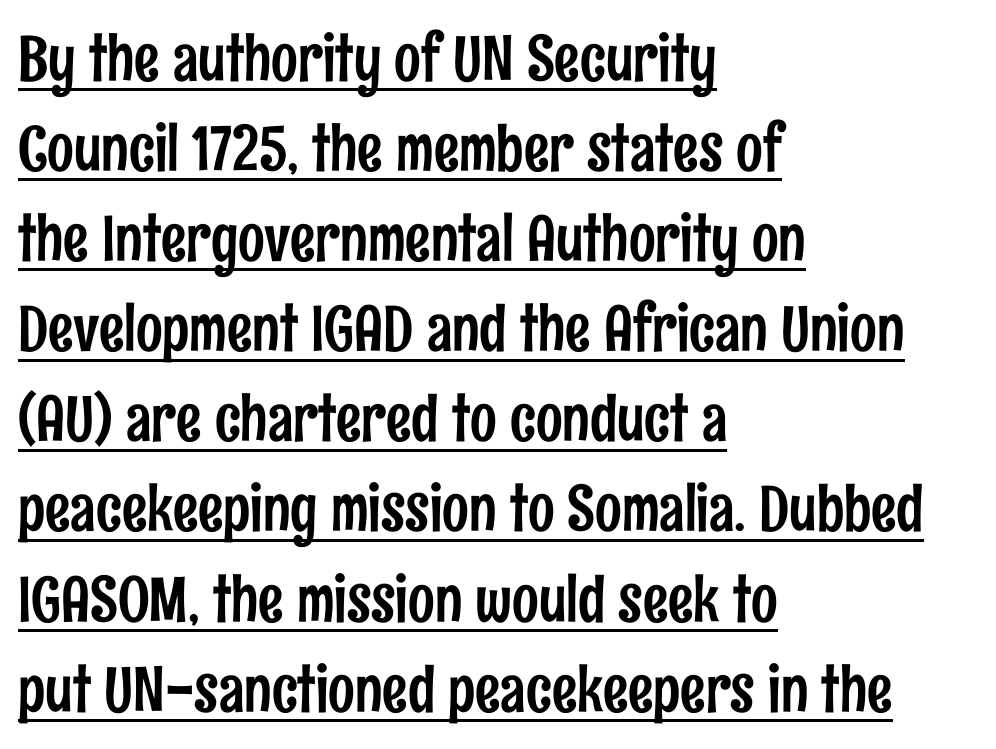
{"serif": "no", "italic": "no", "width": "condensed", "stroke_contrast": "low", "x_height": "medium", "monospaced": "no", "underline": "yes", "align": "left", "line_spacing": "normal", "line_spacing_ratio": 1.43, "letter_spacing": "normal", "letter_spacing_em": 0.0, "glyph_px": 63}
